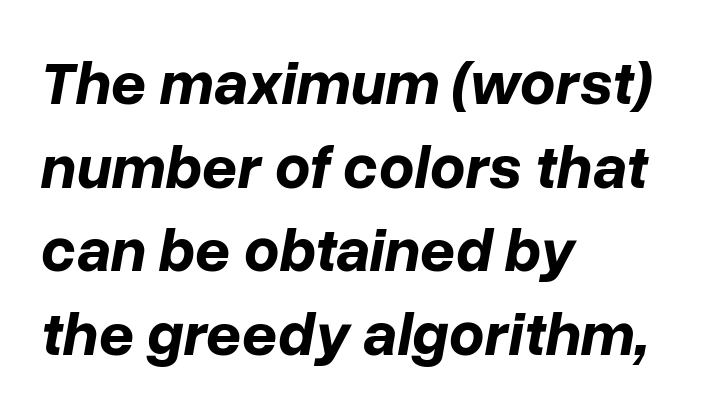
The image shows 62 px bold type, italic (leaning right); set left-aligned, normal line spacing (1.35x), normal letter spacing, not underlined; low stroke contrast and a medium x-height.
